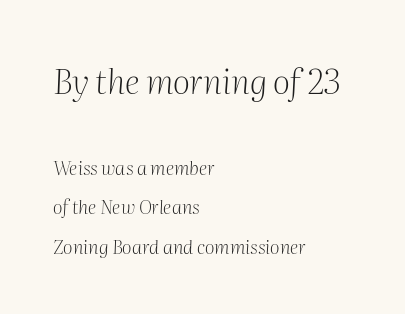
The image shows 34 px light serif type, italic (leaning right); set left-aligned, loose line spacing (2.1x), normal letter spacing, not underlined; the first (top) block is 1.79x larger; medium stroke contrast and a medium x-height.
